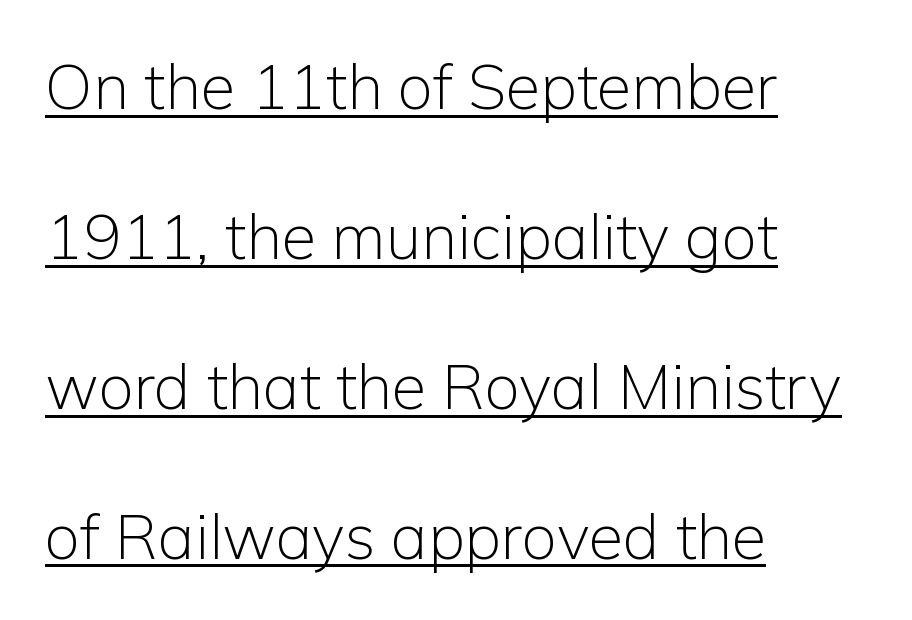
The image shows 63 px light sans-serif type, upright; set left-aligned, loose line spacing (2.38x), normal letter spacing, underlined; low stroke contrast and a medium x-height.
